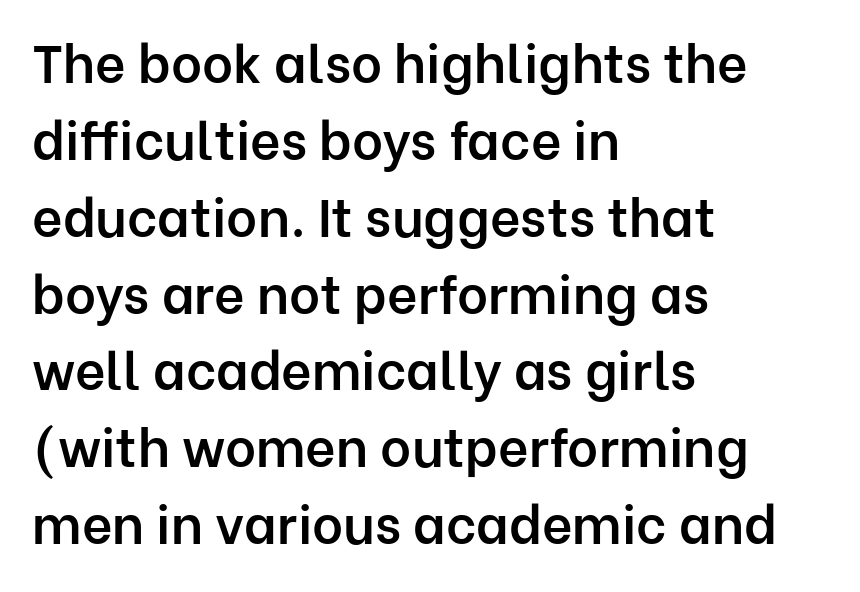
The image shows 53 px semibold sans-serif type, upright; set left-aligned, normal line spacing (1.45x), normal letter spacing, not underlined; low stroke contrast and a medium x-height.
